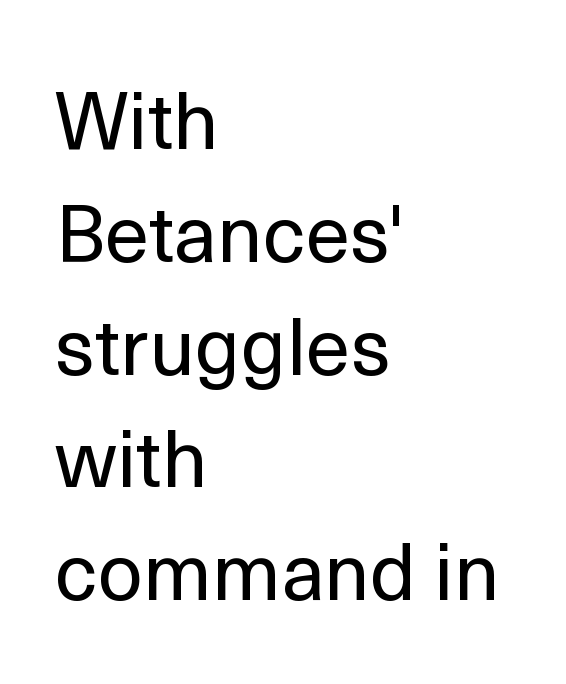
This sample is left-justified, so line endings fall wherever the words run out. This rendering employs a face without finishing strokes, i.e., a sans-serif. Words float on clear page, feet unadorned. A light-to-regular cut is what we see here. The passage shown is typed in a proportional face where columns would drift. Tracking value appears to be zero — textbook default spacing.
